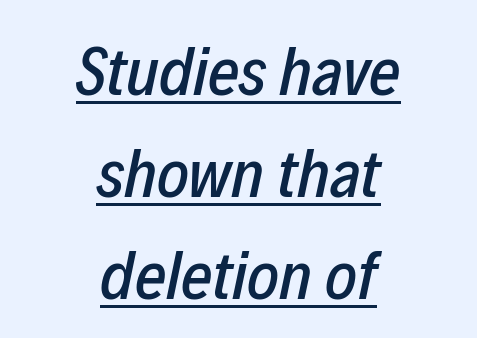
The image shows 68 px condensed type, italic (leaning right); set centered, normal line spacing (1.5x), normal letter spacing, underlined; low stroke contrast and a medium x-height.
